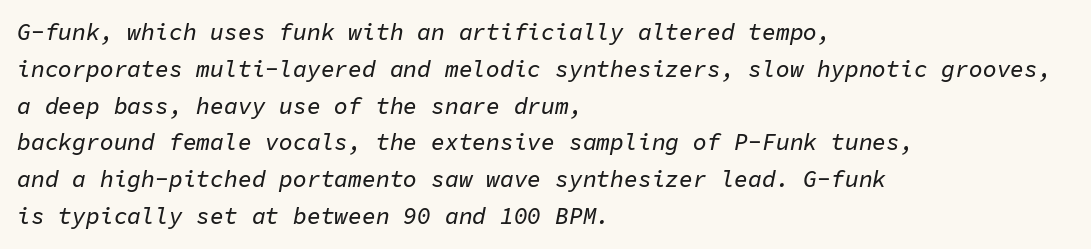
{"italic": "yes", "lean": "right", "slant_degrees": 11, "underline": "no", "align": "left", "line_spacing": "normal", "line_spacing_ratio": 1.6, "letter_spacing": "normal", "letter_spacing_em": 0.0, "glyph_px": 23}
